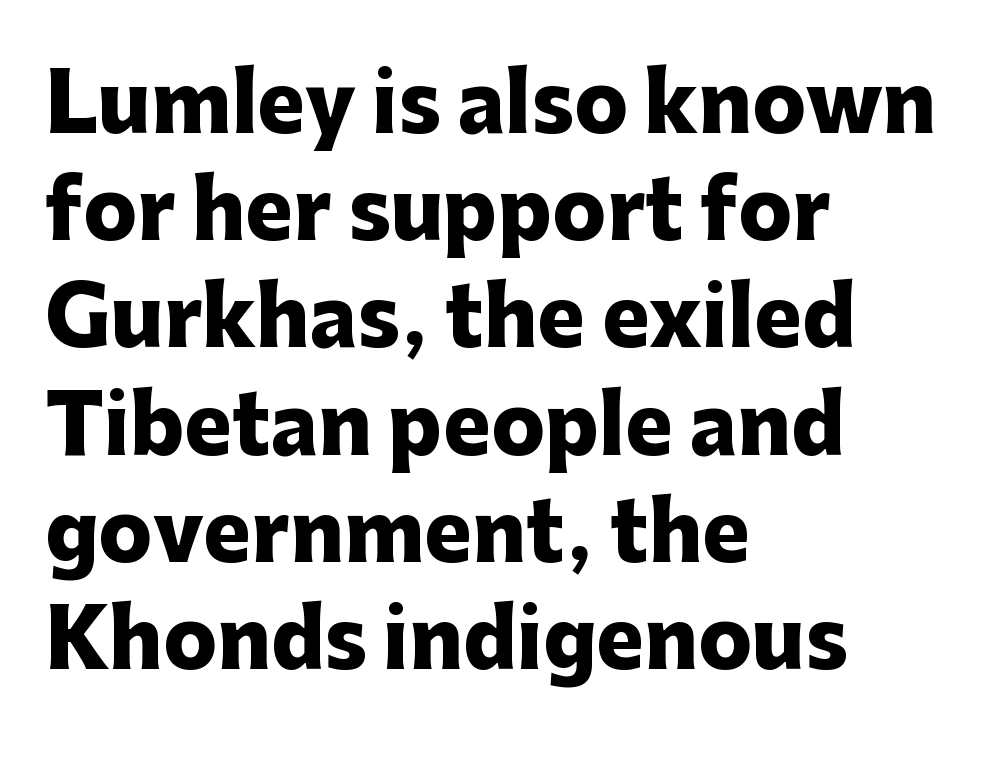
The letters stand straight up with perfectly vertical stems. Leading: standard. Honestly, there is no underline to notice here at all. Observe the absence of serifs on each vertical stroke in this sample. The letterforms sit shoulder to shoulder at normal distance.
